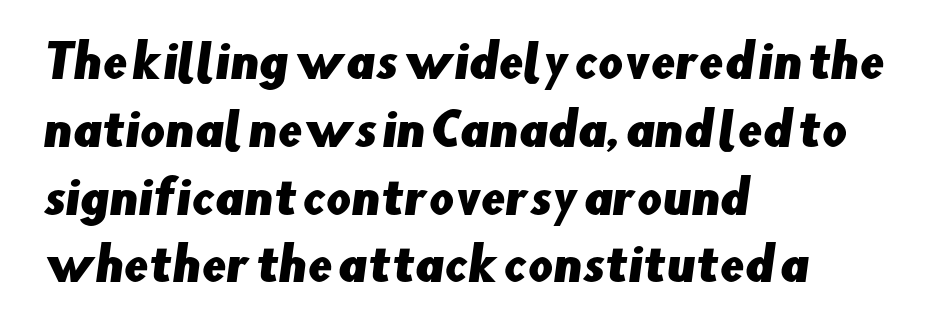
{"serif": "no", "width": "normal", "stroke_contrast": "low", "x_height": "small", "monospaced": "no", "underline": "no", "align": "left", "line_spacing": "normal", "line_spacing_ratio": 1.54, "letter_spacing": "normal", "letter_spacing_em": 0.0, "glyph_px": 44}
